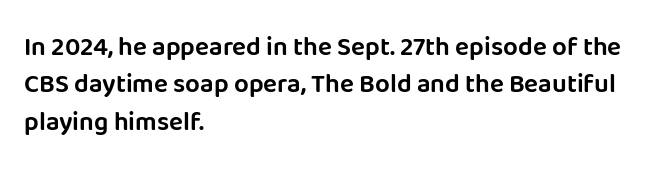
{"italic": "no", "underline": "no", "align": "left", "line_spacing": "normal", "line_spacing_ratio": 1.44, "letter_spacing": "normal", "letter_spacing_em": 0.0, "glyph_px": 26}
